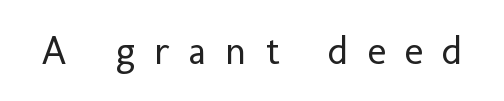
The image shows 40 px regular-weight sans-serif type, upright; set unusually wide letter spacing (+0.47 em), not underlined; low stroke contrast and a medium x-height.
